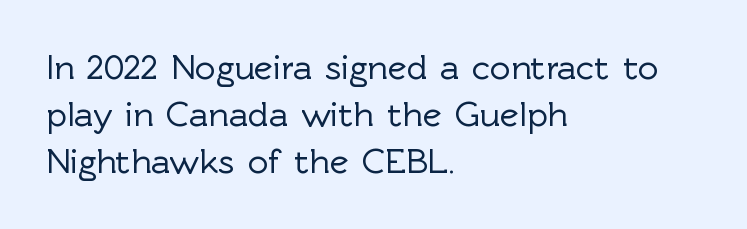
The image shows 36 px sans-serif type, upright; set left-aligned, normal line spacing (1.31x), normal letter spacing, not underlined; a medium x-height.
